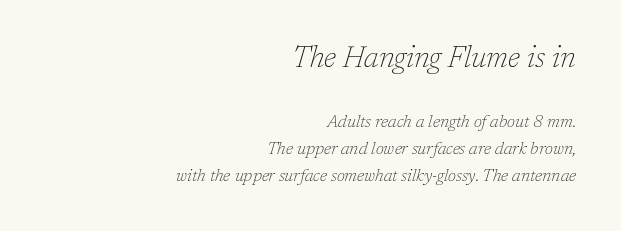
{"serif": "yes", "italic": "yes", "lean": "right", "slant_degrees": 17, "bold": "no", "weight": "thin", "width": "normal", "stroke_contrast": "low", "x_height": "medium", "monospaced": "no", "underline": "no", "align": "right", "line_spacing": "normal", "line_spacing_ratio": 1.58, "letter_spacing": "normal", "letter_spacing_em": 0.0, "larger_block": "first", "size_ratio": 1.71, "glyph_px": 29}
